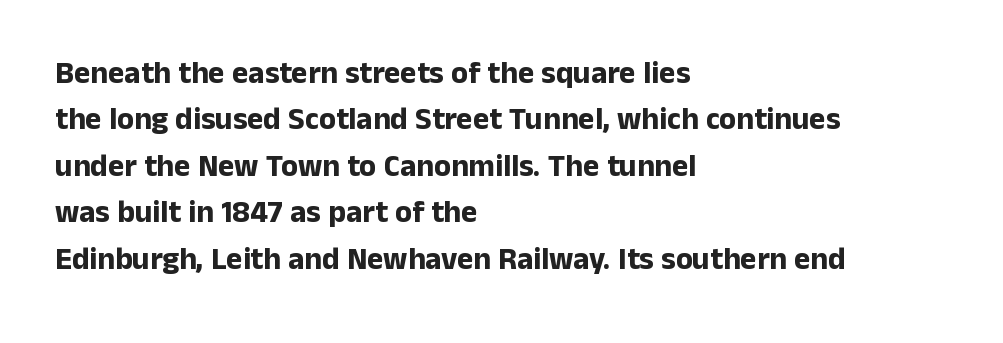
Character widths vary here, with narrow letters taking less room than wide ones. The rendering anchors every line to the left-hand side. Thick stems and heavy bowls — unmistakably bold. This is roman type, the default non-slanted kind. Unmarked baselines from the first word to the last. Regarding serifs, this sample does without them.
